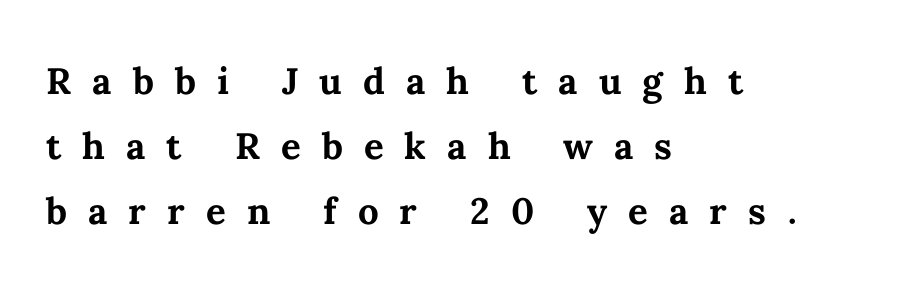
{"italic": "no", "bold": "yes", "weight": "semibold", "width": "normal", "stroke_contrast": "medium", "x_height": "medium", "monospaced": "no", "underline": "no", "align": "left", "line_spacing": "normal", "line_spacing_ratio": 1.33, "letter_spacing": "wide", "letter_spacing_em": 0.43, "glyph_px": 49}
